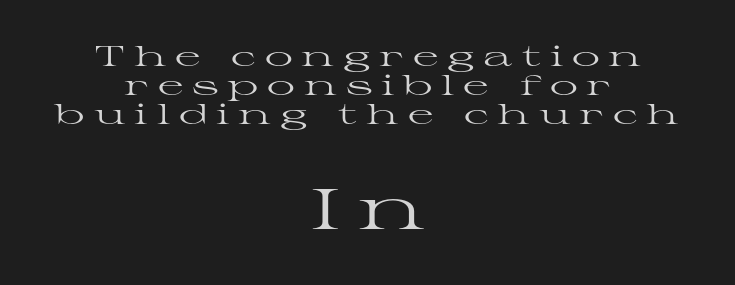
Q: Is the text bold? A: No.
Q: Is the text italic (slanted)? A: No, it is upright.
Q: Is the typeface a serif or a sans-serif typeface? A: Serif.
Q: Is the text underlined? A: No.
Q: How is the paragraph aligned? A: Centered.
Q: Is the spacing between letters normal or unusually wide? A: Unusually wide.
Q: Is the spacing between lines tight, normal or loose? A: Tight.
Q: Which block of text is set in a larger size, the first (top) or the second (bottom)? A: The second (bottom) one.
Q: Width (condensed, normal, or wide)? A: Wide.
Q: Stroke contrast? A: High.
Q: x-height? A: Medium.
Q: Monospaced? A: No.
